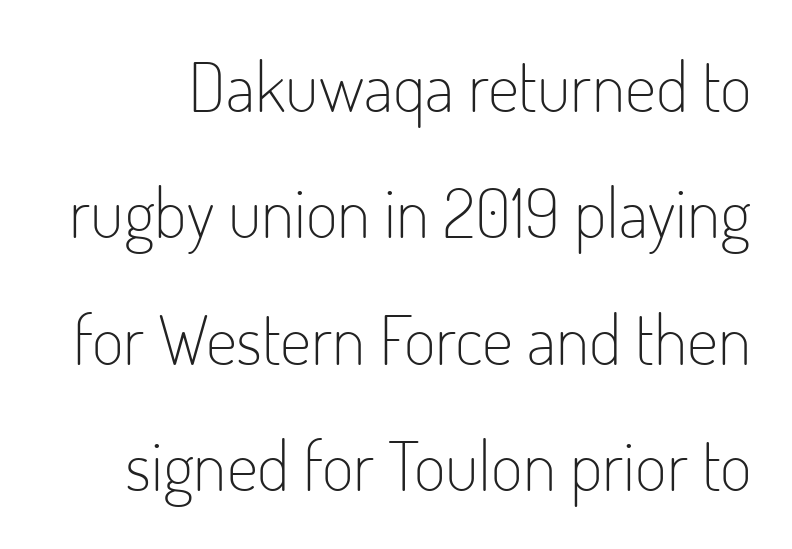
{"serif": "no", "italic": "no", "bold": "no", "weight": "light", "width": "condensed", "stroke_contrast": "low", "x_height": "small", "monospaced": "no", "underline": "no", "line_spacing_ratio": 1.83, "letter_spacing": "normal", "letter_spacing_em": 0.0, "glyph_px": 69}
